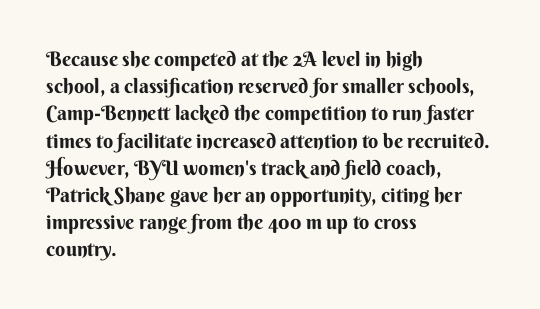
The image shows 20 px bold type, upright; set left-aligned, normal line spacing (1.36x), normal letter spacing, not underlined.
